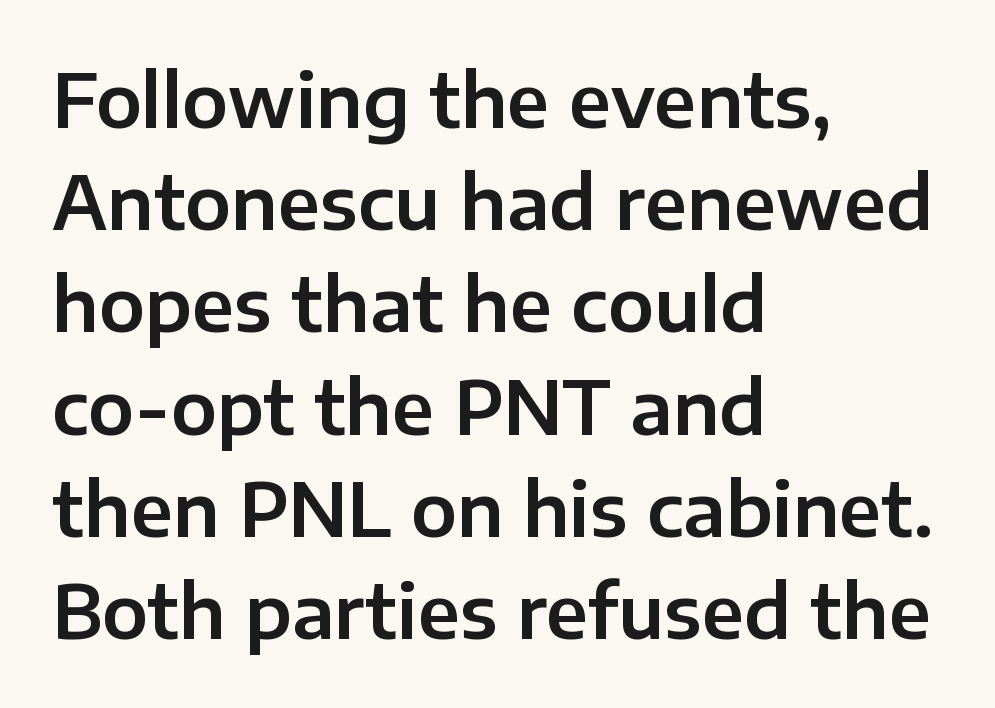
Q: Is the text italic (slanted)? A: No, it is upright.
Q: Is the typeface a serif or a sans-serif typeface? A: Sans-serif.
Q: Is the text underlined? A: No.
Q: How is the paragraph aligned? A: Left-aligned.
Q: Is the spacing between letters normal or unusually wide? A: Normal.
Q: Is the spacing between lines tight, normal or loose? A: Normal.
Q: Width (condensed, normal, or wide)? A: Normal.
Q: Stroke contrast? A: Low.
Q: x-height? A: Medium.
Q: Monospaced? A: No.
